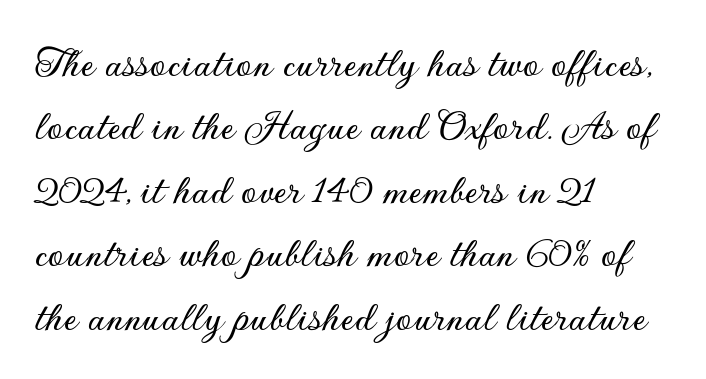
{"serif": "no", "width": "normal", "stroke_contrast": "low", "x_height": "small", "monospaced": "no", "underline": "no", "align": "left", "line_spacing": "normal", "line_spacing_ratio": 1.41, "letter_spacing": "normal", "letter_spacing_em": 0.0, "glyph_px": 45}
